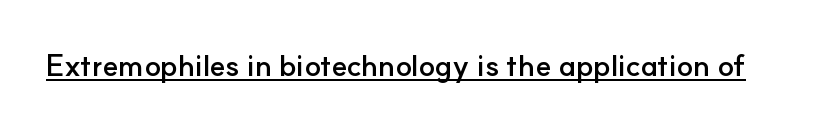
Q: Is the text bold? A: Yes.
Q: Is the text italic (slanted)? A: No, it is upright.
Q: Is the typeface a serif or a sans-serif typeface? A: Sans-serif.
Q: Is the text underlined? A: Yes.
Q: Is the spacing between letters normal or unusually wide? A: Normal.
Q: Width (condensed, normal, or wide)? A: Normal.
Q: Stroke contrast? A: Low.
Q: x-height? A: Small.
Q: Monospaced? A: No.
